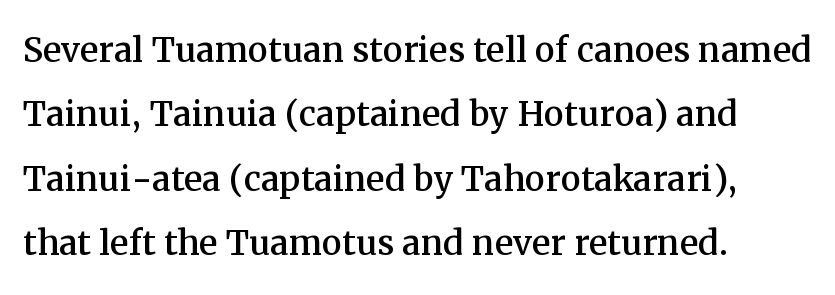
The image shows 45 px serif type, upright; set left-aligned, normal line spacing (1.43x), normal letter spacing, not underlined; medium stroke contrast and a medium x-height.
